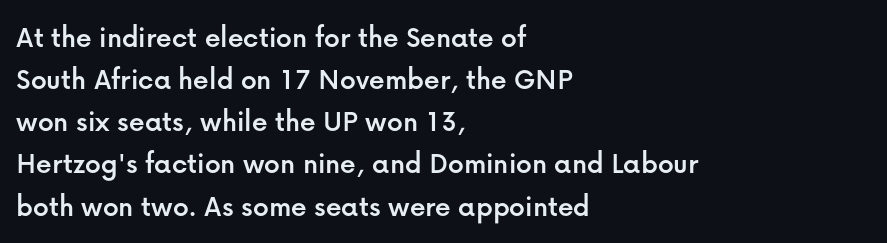
The image shows 31 px sans-serif type, upright; set left-aligned, normal line spacing (1.36x), normal letter spacing, not underlined; low stroke contrast and a medium x-height.
